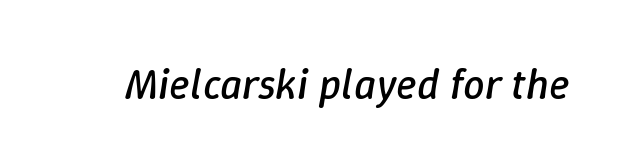
Q: Is the text bold? A: No.
Q: Is the text italic (slanted)? A: Yes, it leans right by about 9 degrees.
Q: Is the text underlined? A: No.
Q: Is the spacing between letters normal or unusually wide? A: Normal.
Q: Width (condensed, normal, or wide)? A: Normal.
Q: Stroke contrast? A: Low.
Q: x-height? A: Medium.
Q: Monospaced? A: No.
